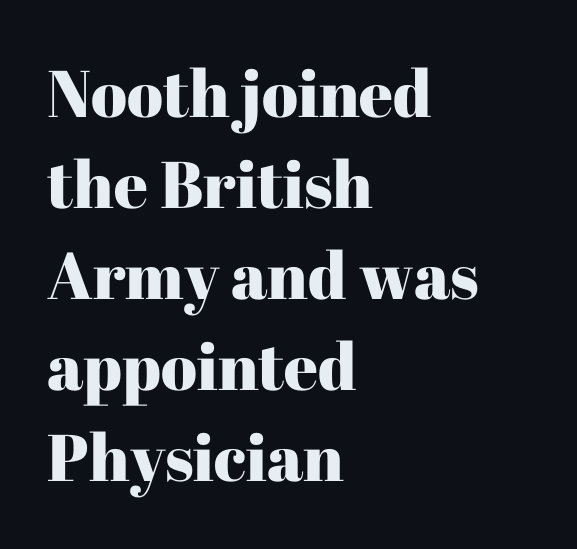
The image shows 66 px serif type, upright; set left-aligned, normal line spacing (1.38x), normal letter spacing, not underlined; high stroke contrast and a medium x-height.
